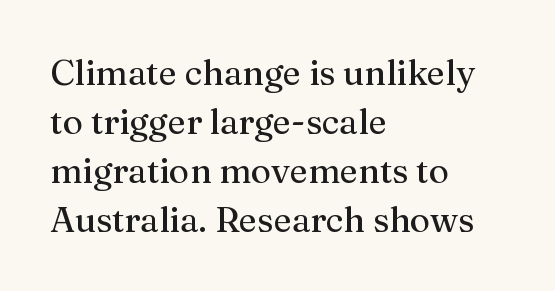
{"serif": "yes", "italic": "no", "bold": "no", "weight": "regular", "width": "normal", "stroke_contrast": "medium", "x_height": "medium", "monospaced": "no", "underline": "no", "align": "left", "line_spacing": "normal", "line_spacing_ratio": 1.4, "letter_spacing": "normal", "letter_spacing_em": 0.0, "glyph_px": 35}
